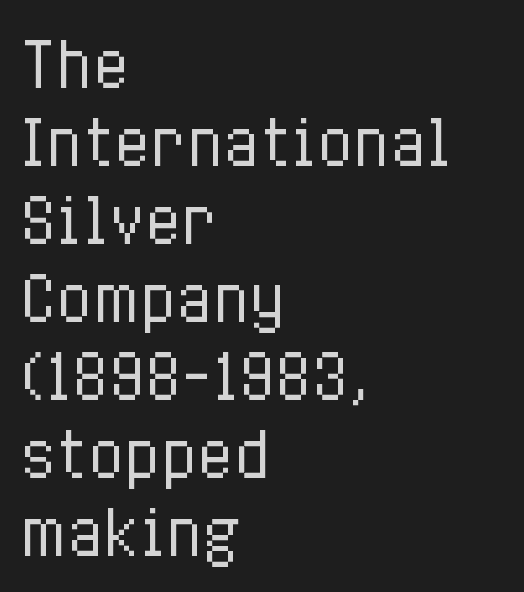
{"italic": "no", "bold": "no", "weight": "regular", "width": "condensed", "stroke_contrast": "low", "x_height": "medium", "monospaced": "no", "underline": "no", "align": "left", "line_spacing": "normal", "line_spacing_ratio": 1.3, "letter_spacing": "normal", "letter_spacing_em": 0.0, "glyph_px": 60}
